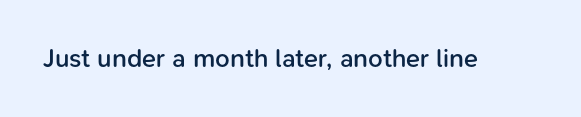
{"italic": "no", "bold": "semi", "underline": "no", "letter_spacing": "normal", "letter_spacing_em": 0.0, "glyph_px": 26}
